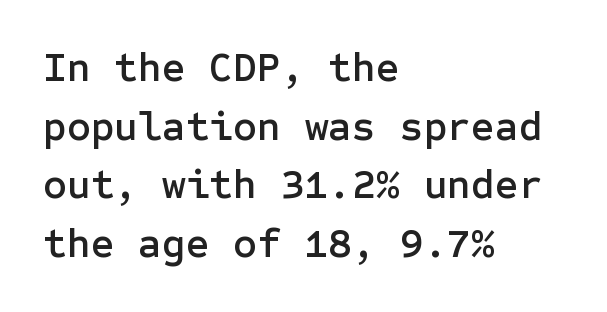
{"serif": "no", "italic": "no", "width": "normal", "stroke_contrast": "low", "x_height": "medium", "underline": "no", "align": "left", "line_spacing": "normal", "line_spacing_ratio": 1.43, "letter_spacing": "normal", "letter_spacing_em": 0.0, "glyph_px": 41}
